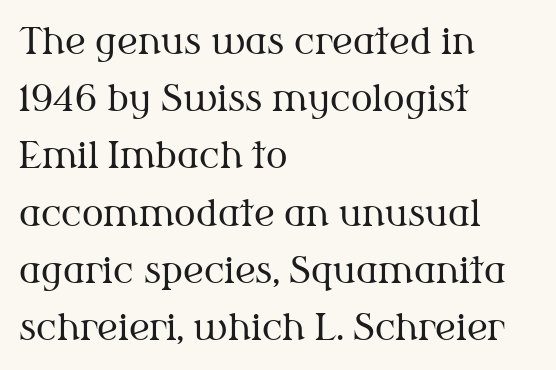
{"serif": "yes", "italic": "no", "bold": "no", "weight": "regular", "width": "normal", "stroke_contrast": "medium", "x_height": "medium", "monospaced": "no", "underline": "no", "align": "left", "line_spacing": "normal", "line_spacing_ratio": 1.59, "letter_spacing": "normal", "letter_spacing_em": 0.0, "glyph_px": 36}
